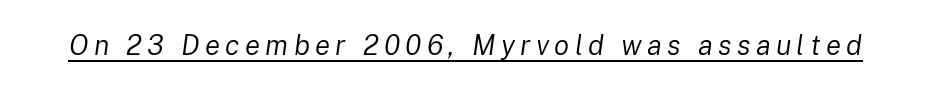
{"italic": "yes", "lean": "right", "slant_degrees": 8, "bold": "no", "weight": "regular", "width": "normal", "stroke_contrast": "low", "x_height": "medium", "monospaced": "no", "underline": "yes", "glyph_px": 28}
